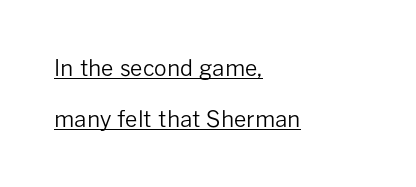
Stroke mass is kept to a normal reading level or below. Layout note: lines flush left. The space between consecutive lines is lavish. Glance below the letters and you will spot a drawn line. How are the letters spaced? Ordinarily, with no added tracking.
